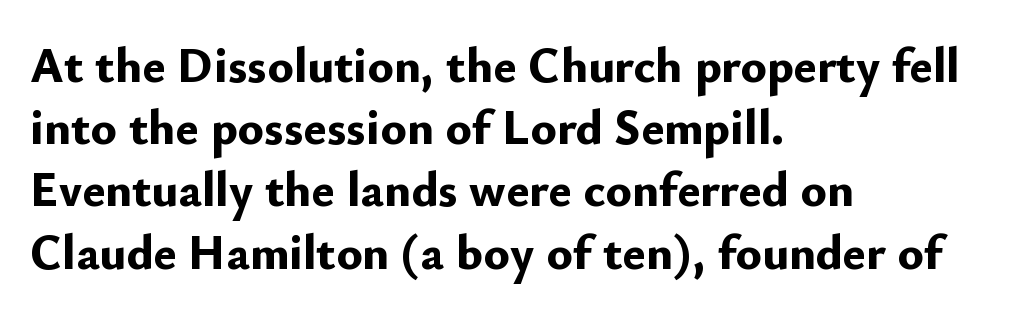
{"serif": "no", "italic": "no", "bold": "yes", "weight": "bold", "width": "normal", "stroke_contrast": "low", "x_height": "small", "monospaced": "no", "underline": "no", "align": "left", "line_spacing": "normal", "line_spacing_ratio": 1.27, "letter_spacing": "normal", "letter_spacing_em": 0.0, "glyph_px": 49}
